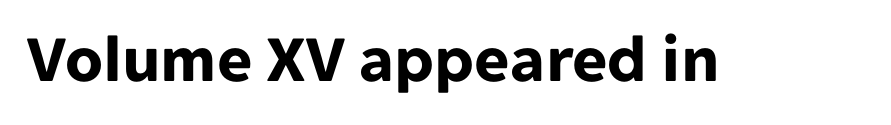
{"serif": "no", "italic": "no", "bold": "yes", "weight": "bold", "width": "normal", "stroke_contrast": "low", "x_height": "medium", "monospaced": "no", "underline": "no", "letter_spacing": "normal", "letter_spacing_em": 0.0, "glyph_px": 68}
